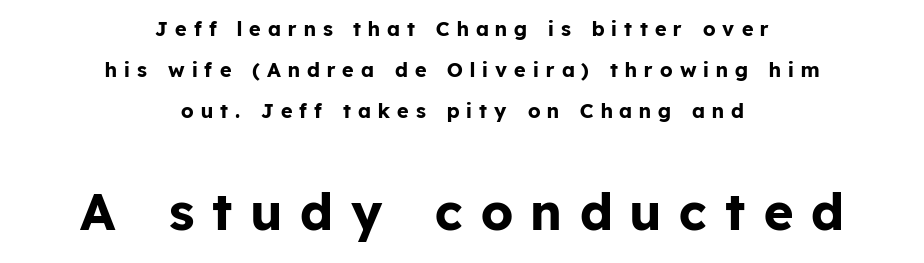
The image shows 51 px bold sans-serif type, upright; set centered, loose line spacing (2.04x), unusually wide letter spacing (+0.36 em), not underlined; the second (bottom) block is 2.55x larger; low stroke contrast and a medium x-height.
